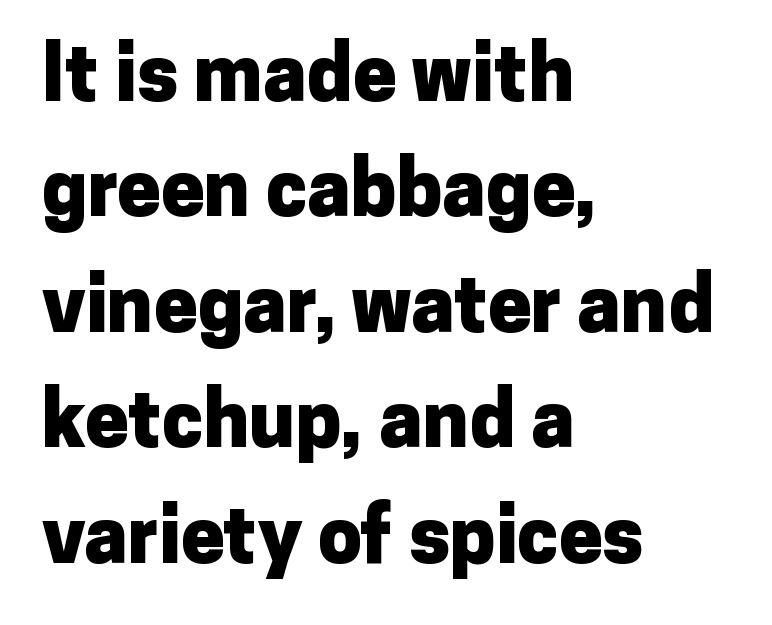
{"serif": "no", "italic": "no", "bold": "yes", "weight": "heavy", "width": "normal", "stroke_contrast": "low", "x_height": "medium", "monospaced": "no", "underline": "no", "align": "left", "line_spacing": "normal", "line_spacing_ratio": 1.48, "letter_spacing": "normal", "letter_spacing_em": 0.0, "glyph_px": 78}
